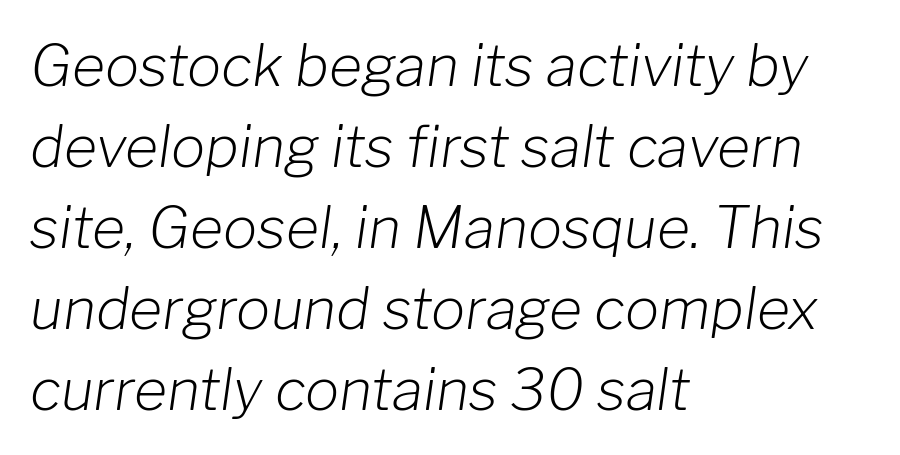
There is no visible air inserted between adjacent glyphs. Underline: absent. The rows are spaced the way most documents space them. The setting favours the left margin, as ordinary paragraphs usually do. Summary of weight: not heavy and not bold. A typesetter would call this proportional, since set widths differ per character.
